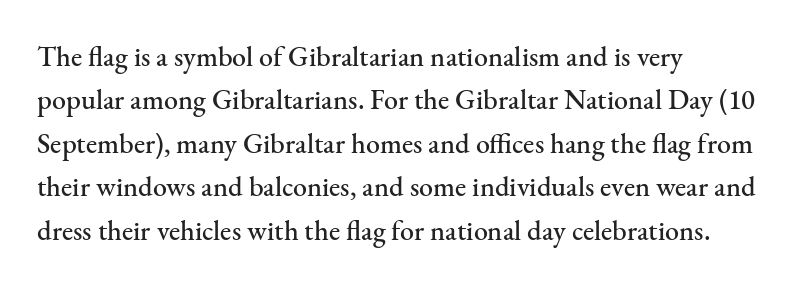
The image shows 28 px serif type, upright; set left-aligned, normal line spacing (1.55x), normal letter spacing, not underlined; medium stroke contrast and a small x-height.
